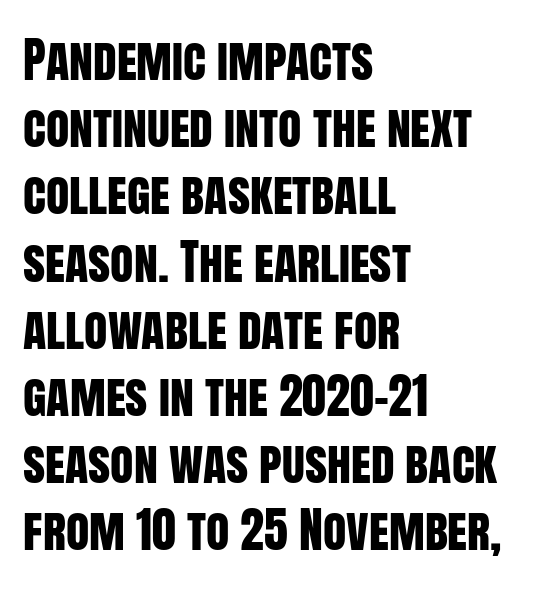
The zone under the glyphs is completely vacant. If you drew a ruler down the left edge, every line would touch it. Ascenders rise straight up at ninety degrees. The passage shown stacks its lines at a standard gap. Varying glyph widths throughout — classic text-font behaviour.
